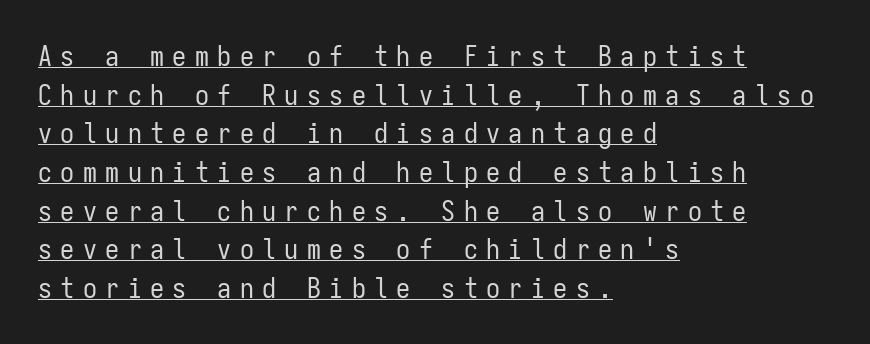
{"serif": "no", "italic": "no", "bold": "no", "weight": "regular", "width": "condensed", "stroke_contrast": "low", "x_height": "medium", "monospaced": "yes", "underline": "yes", "align": "left", "line_spacing": "normal", "line_spacing_ratio": 1.38, "letter_spacing": "wide", "letter_spacing_em": 0.3, "glyph_px": 28}
